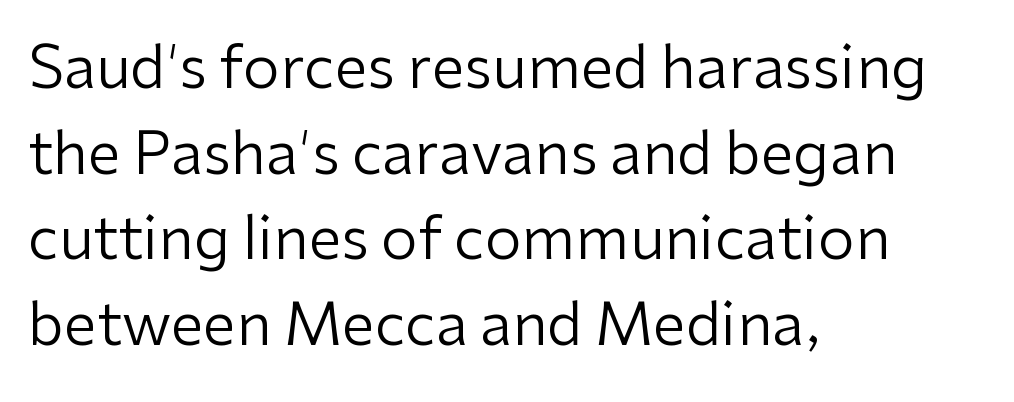
Q: Is the text bold? A: No.
Q: Is the text italic (slanted)? A: No, it is upright.
Q: Is the typeface a serif or a sans-serif typeface? A: Sans-serif.
Q: Is the text underlined? A: No.
Q: How is the paragraph aligned? A: Left-aligned.
Q: Is the spacing between letters normal or unusually wide? A: Normal.
Q: Is the spacing between lines tight, normal or loose? A: Normal.
Q: Width (condensed, normal, or wide)? A: Normal.
Q: Stroke contrast? A: Low.
Q: x-height? A: Medium.
Q: Monospaced? A: No.
